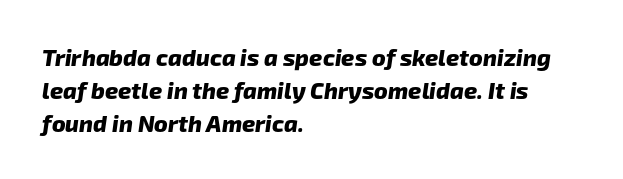
The image shows 23 px bold type; set left-aligned, normal line spacing (1.43x), normal letter spacing, not underlined.
